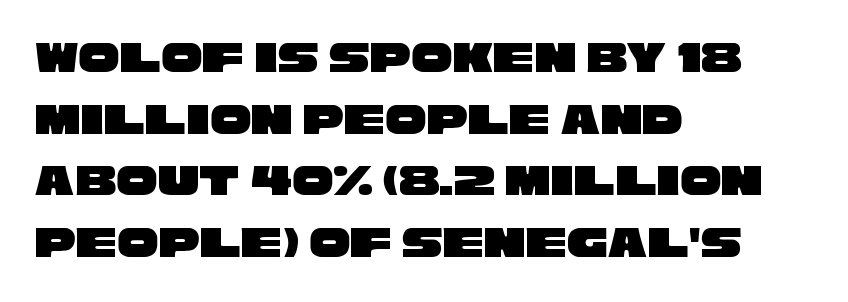
The image shows 46 px wide sans-serif type; set left-aligned, normal line spacing (1.34x), normal letter spacing, not underlined; low stroke contrast and a large x-height.
